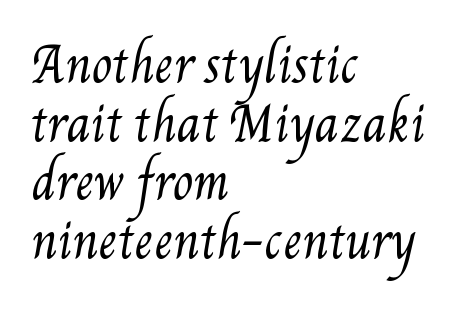
{"bold": "no", "weight": "regular", "width": "condensed", "stroke_contrast": "medium", "x_height": "small", "monospaced": "no", "underline": "no", "align": "left", "line_spacing": "normal", "line_spacing_ratio": 1.25, "letter_spacing": "normal", "letter_spacing_em": 0.0, "glyph_px": 47}
